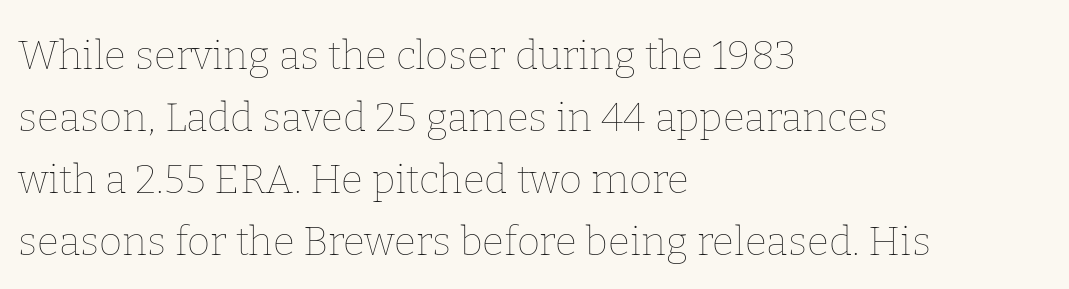
{"italic": "no", "bold": "no", "weight": "thin", "width": "normal", "stroke_contrast": "low", "x_height": "medium", "monospaced": "no", "underline": "no", "align": "left", "line_spacing": "normal", "line_spacing_ratio": 1.55, "letter_spacing": "normal", "letter_spacing_em": 0.0, "glyph_px": 40}
